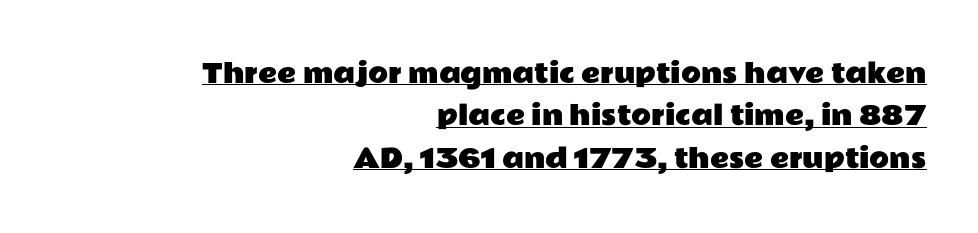
{"italic": "no", "underline": "yes", "align": "right", "line_spacing": "normal", "line_spacing_ratio": 1.63, "letter_spacing": "normal", "letter_spacing_em": 0.0, "glyph_px": 26}
